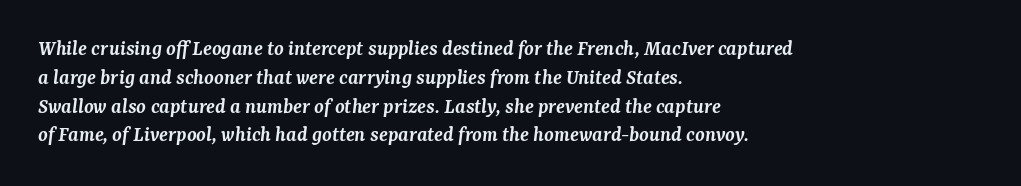
{"italic": "yes", "lean": "right", "slant_degrees": 7, "bold": "semi", "underline": "no", "align": "left", "line_spacing": "normal", "line_spacing_ratio": 1.31, "letter_spacing": "normal", "letter_spacing_em": 0.0, "glyph_px": 22}
